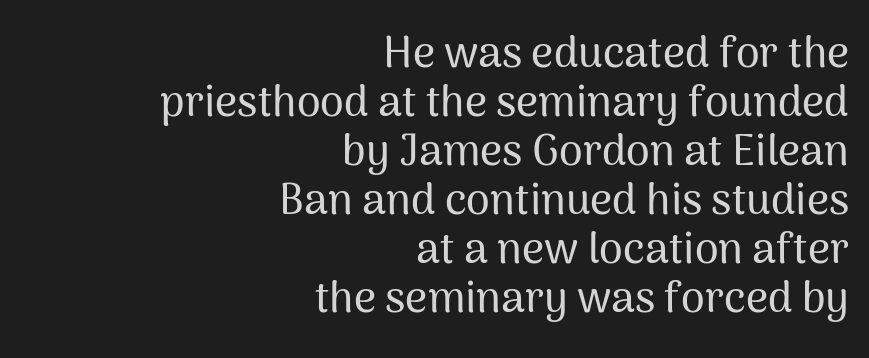
{"serif": "no", "italic": "no", "width": "normal", "stroke_contrast": "medium", "x_height": "medium", "monospaced": "no", "underline": "no", "align": "right", "line_spacing": "tight", "line_spacing_ratio": 1.14, "letter_spacing": "normal", "letter_spacing_em": 0.0, "glyph_px": 43}
